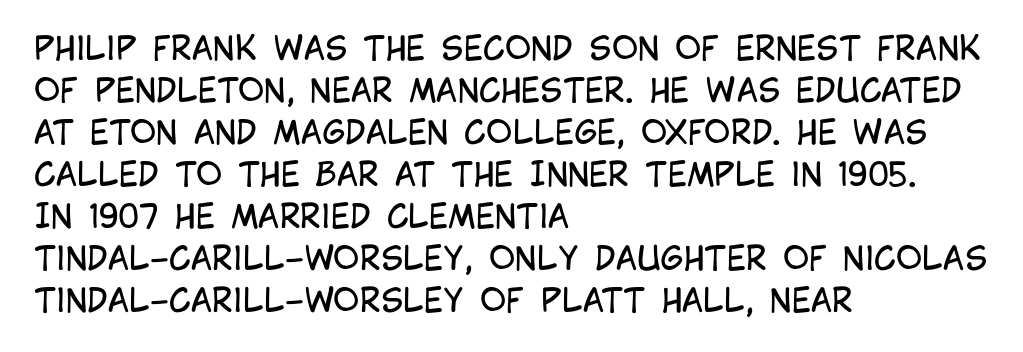
The image shows 32 px regular-weight, condensed sans-serif type, upright; set left-aligned, normal line spacing (1.31x), normal letter spacing, not underlined; low stroke contrast and a large x-height.
